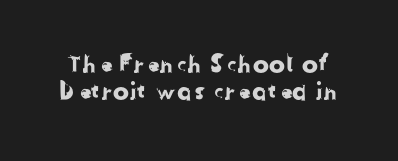
The image shows 24 px text type; set tight line spacing (1.11x), normal letter spacing, not underlined.
